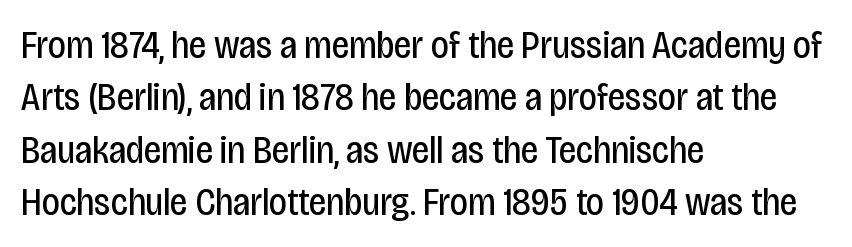
The image shows 39 px regular-weight, condensed sans-serif type, upright; set left-aligned, normal line spacing (1.34x), normal letter spacing, not underlined; low stroke contrast and a large x-height.
